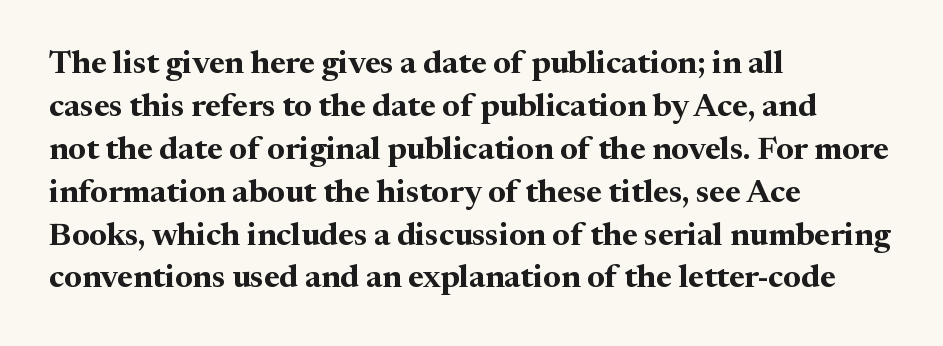
{"serif": "yes", "italic": "no", "bold": "yes", "weight": "bold", "width": "normal", "stroke_contrast": "medium", "x_height": "medium", "monospaced": "no", "underline": "no", "align": "left", "line_spacing": "normal", "line_spacing_ratio": 1.34, "letter_spacing": "normal", "letter_spacing_em": 0.0, "glyph_px": 32}
